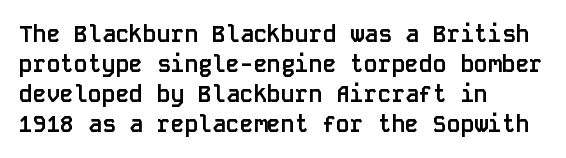
Q: Is the text bold? A: Yes.
Q: Is the text italic (slanted)? A: No, it is upright.
Q: Is the text underlined? A: No.
Q: How is the paragraph aligned? A: Left-aligned.
Q: Is the spacing between letters normal or unusually wide? A: Normal.
Q: Is the spacing between lines tight, normal or loose? A: Normal.
